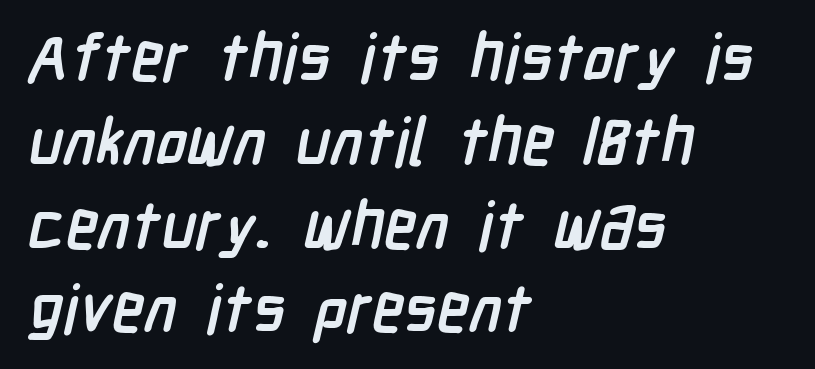
The face used here is rendered with its standard letterfit. The rendering uses a bold face; every stroke is thick and dark. Vertically, the passage feels balanced, rows spaced as you'd expect. Spacing verdict: proportional, widths tailored to each character. The specimen omits any rule beneath the text block's lines. The typesetter chose a ragged-right arrangement here.
